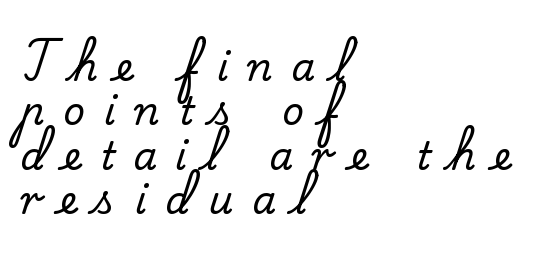
Bare-footed words on every line. Looks like regular typesetting: each glyph gets only the width it needs. The glyphs in this specimen are seriffed.
